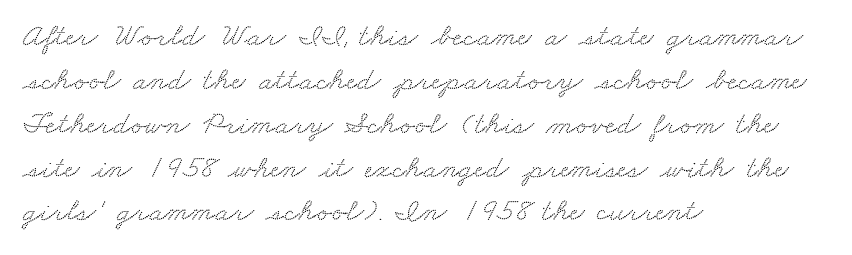
The image shows 32 px wide serif type; set left-aligned, normal line spacing (1.37x), normal letter spacing, not underlined; low stroke contrast and a small x-height.
